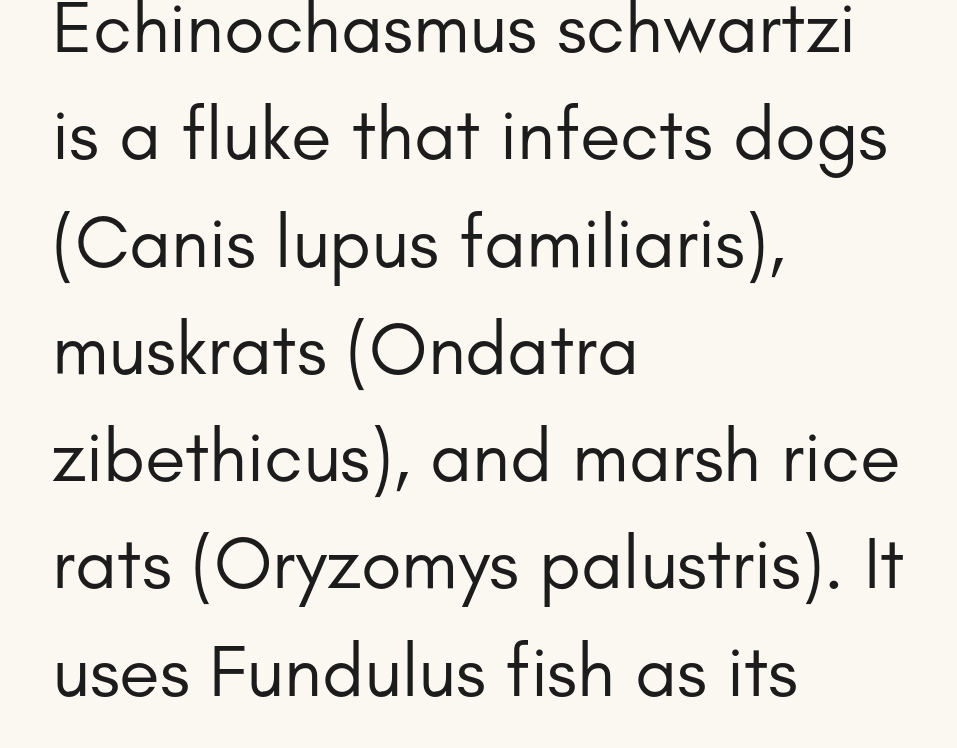
Each line starts at the same left margin while the right side varies. Vertical spacing — default. You could not count columns in this text — the font is proportionally spaced. Weight: regular or lighter.
